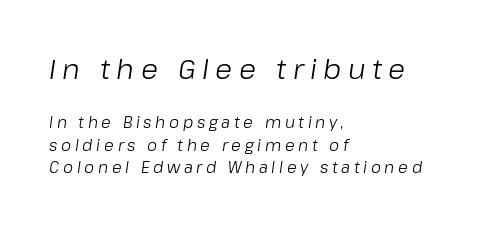
Line beginnings align vertically; line endings do not. Quick note: underline off. Think of a printed novel: that variable character pitch is what you see here. Is the type heavy? It reads as light-to-regular instead. There is plenty of visible air inserted between adjacent glyphs.
